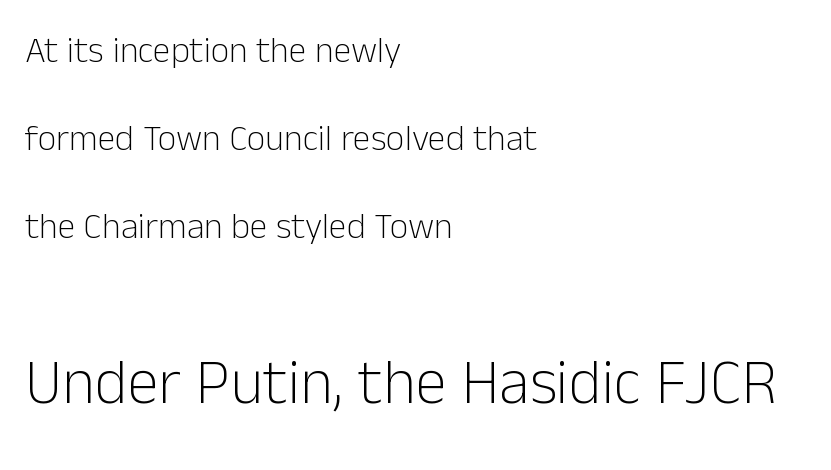
The image shows 63 px light sans-serif type, upright; set left-aligned, loose line spacing (2.44x), normal letter spacing, not underlined; the second (bottom) block is 1.75x larger; low stroke contrast and a medium x-height.
